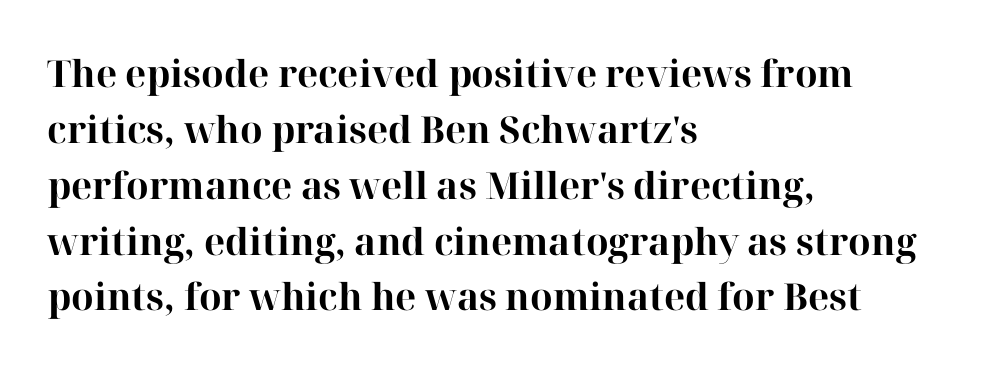
What's the leading like? Ordinary, nothing unusual. Beneath every word, the page is bare. This rendering uses left alignment, leaving the right contour irregular. No italicization has been applied; the sample stays upright. Each word holds together tightly as a unit, with standard inter-letter gaps. Character widths vary here, with narrow letters taking less room than wide ones.
